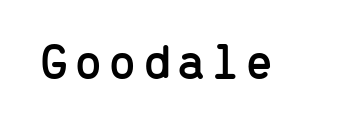
The lettering stays uniformly vertical, giving the passage a roman look. This is sans-serif lettering, the kind often seen on screens and signage. Do the characters align in a grid? Yes, the font is monospaced. Has an underline been added? It has not.
